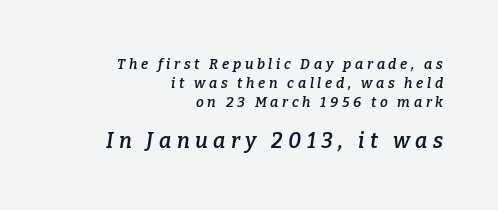
This is moderately heavy type, rendered in semibold. Rows of type keep a routine distance in the vertical direction. The ragged edge is on the left, which tells us the setting is flush right. The specimen omits any rule beneath the text block's lines. Is the letter spacing exaggerated? Yes — the characters are pushed far apart.
